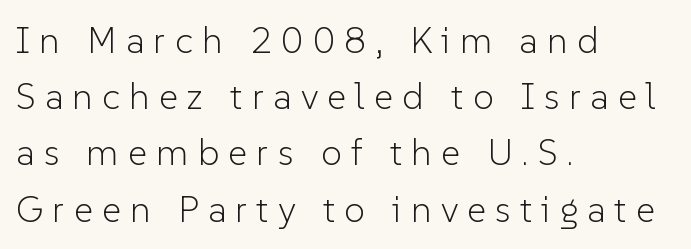
The image shows 37 px light sans-serif type, upright; set left-aligned, normal line spacing (1.52x), unusually wide letter spacing (+0.25 em), not underlined; low stroke contrast and a medium x-height.
